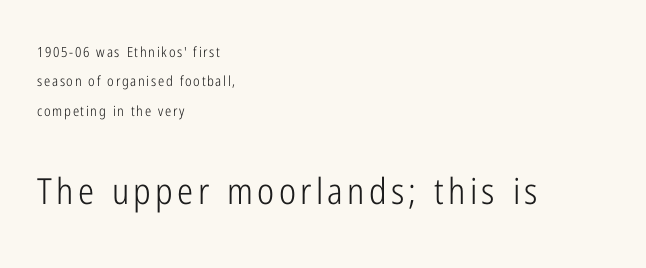
The image shows 36 px light, condensed sans-serif type, upright; set left-aligned, loose line spacing (2.09x), not underlined; the second (bottom) block is 2.57x larger; low stroke contrast and a medium x-height.
